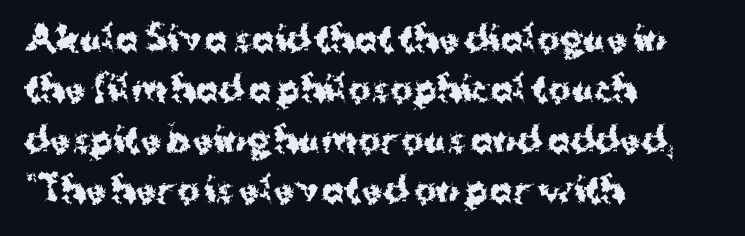
The image shows 34 px bold sans-serif type, upright; set left-aligned, normal line spacing (1.48x), normal letter spacing, not underlined; medium stroke contrast and a medium x-height.
